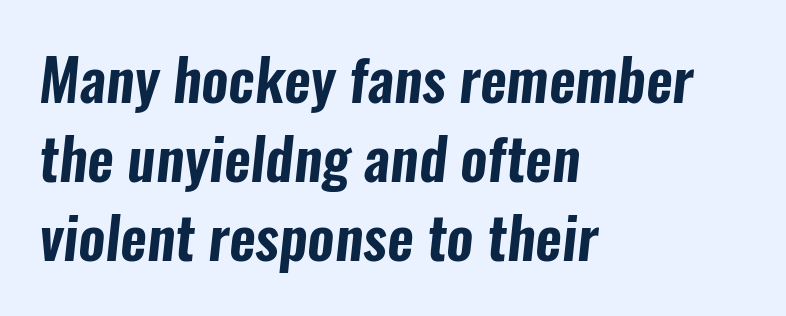
{"serif": "no", "width": "condensed", "stroke_contrast": "low", "x_height": "medium", "monospaced": "no", "underline": "no", "align": "left", "line_spacing": "normal", "line_spacing_ratio": 1.36, "letter_spacing": "normal", "letter_spacing_em": 0.0, "glyph_px": 58}
